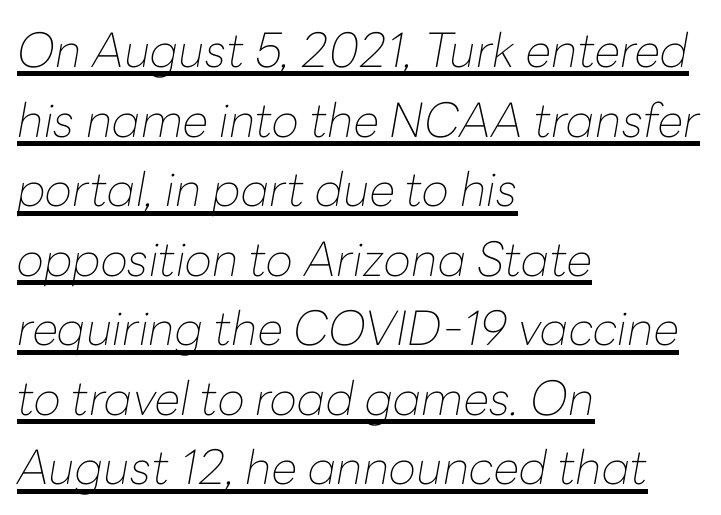
The image shows 47 px thin type, italic (leaning right); set left-aligned, normal line spacing (1.48x), normal letter spacing, underlined; low stroke contrast and a medium x-height.
